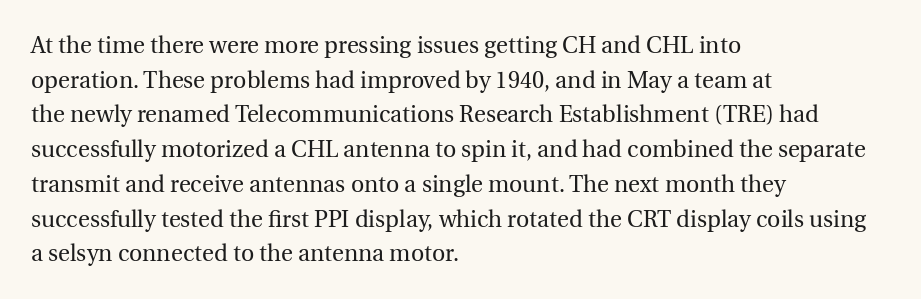
{"italic": "no", "bold": "no", "underline": "no", "align": "left", "line_spacing": "normal", "line_spacing_ratio": 1.51, "letter_spacing": "normal", "letter_spacing_em": 0.0, "glyph_px": 23}
